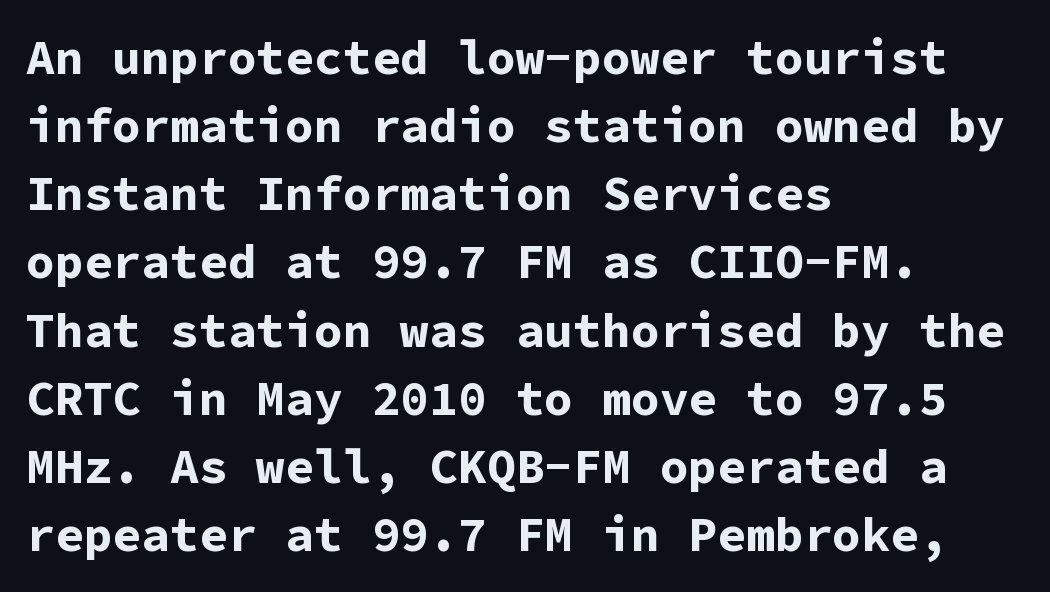
Q: Is the text bold? A: Yes.
Q: Is the text italic (slanted)? A: No, it is upright.
Q: Is the typeface a serif or a sans-serif typeface? A: Sans-serif.
Q: Is the text underlined? A: No.
Q: How is the paragraph aligned? A: Left-aligned.
Q: Is the spacing between letters normal or unusually wide? A: Normal.
Q: Is the spacing between lines tight, normal or loose? A: Normal.
Q: Width (condensed, normal, or wide)? A: Normal.
Q: Stroke contrast? A: Low.
Q: x-height? A: Medium.
Q: Monospaced? A: Yes.
